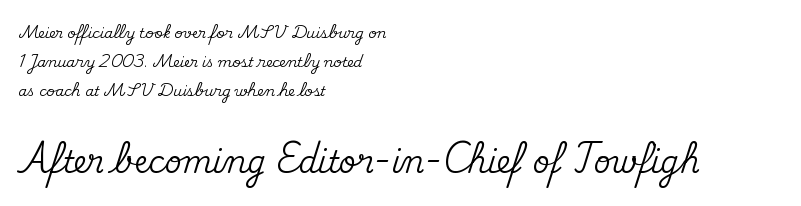
Q: Is the text italic (slanted)? A: Yes.
Q: Is the typeface a serif or a sans-serif typeface? A: Serif.
Q: Is the text underlined? A: No.
Q: How is the paragraph aligned? A: Left-aligned.
Q: Is the spacing between letters normal or unusually wide? A: Normal.
Q: Is the spacing between lines tight, normal or loose? A: Loose.
Q: Which block of text is set in a larger size, the first (top) or the second (bottom)? A: The second (bottom) one.
Q: Width (condensed, normal, or wide)? A: Normal.
Q: Stroke contrast? A: Medium.
Q: x-height? A: Small.
Q: Monospaced? A: No.
